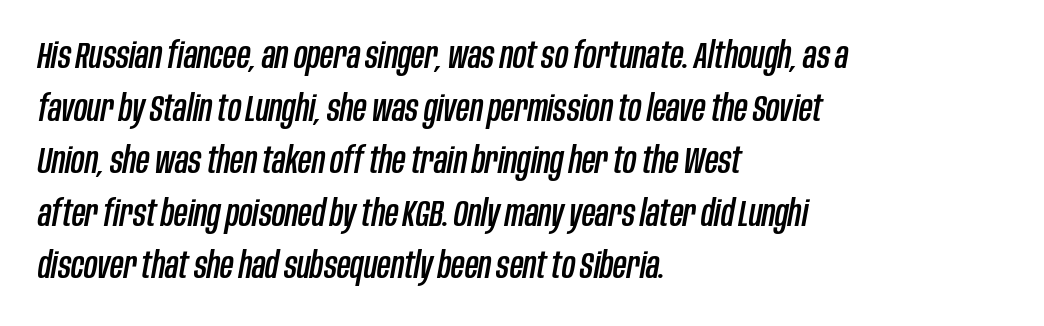
The image shows 37 px condensed type, italic (leaning right); set left-aligned, normal line spacing (1.42x), normal letter spacing, not underlined; low stroke contrast and a large x-height.
